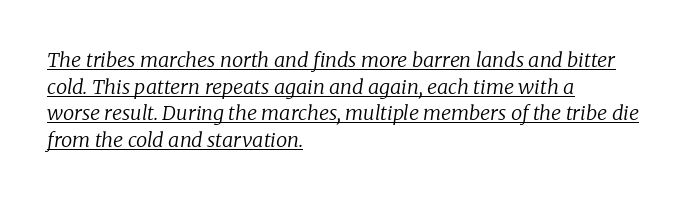
The image shows 20 px text type, italic (leaning right); set left-aligned, normal line spacing (1.33x), normal letter spacing, underlined.
